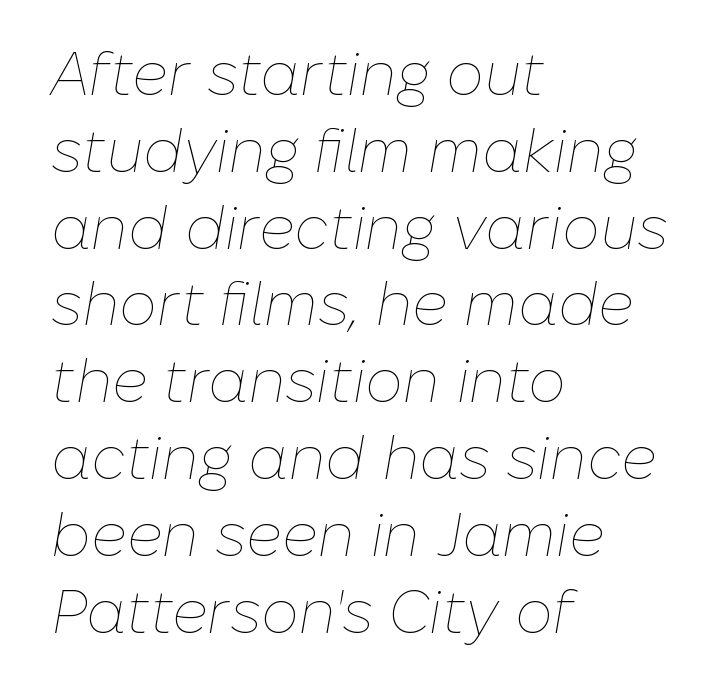
{"italic": "yes", "lean": "right", "slant_degrees": 10, "bold": "no", "weight": "thin", "width": "normal", "stroke_contrast": "low", "x_height": "medium", "monospaced": "no", "underline": "no", "align": "left", "line_spacing": "normal", "line_spacing_ratio": 1.28, "letter_spacing": "normal", "letter_spacing_em": 0.0, "glyph_px": 60}
